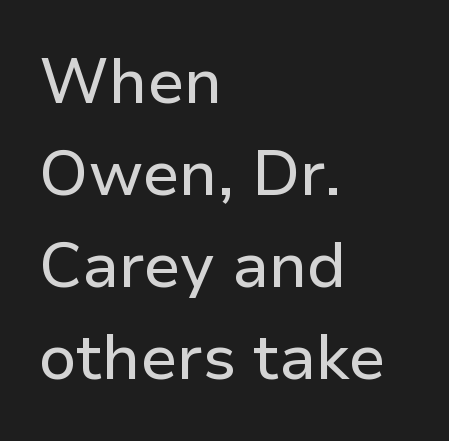
Q: Is the text italic (slanted)? A: No, it is upright.
Q: Is the typeface a serif or a sans-serif typeface? A: Sans-serif.
Q: Is the text underlined? A: No.
Q: How is the paragraph aligned? A: Left-aligned.
Q: Is the spacing between letters normal or unusually wide? A: Normal.
Q: Is the spacing between lines tight, normal or loose? A: Normal.
Q: Width (condensed, normal, or wide)? A: Normal.
Q: Stroke contrast? A: Low.
Q: x-height? A: Medium.
Q: Monospaced? A: No.
